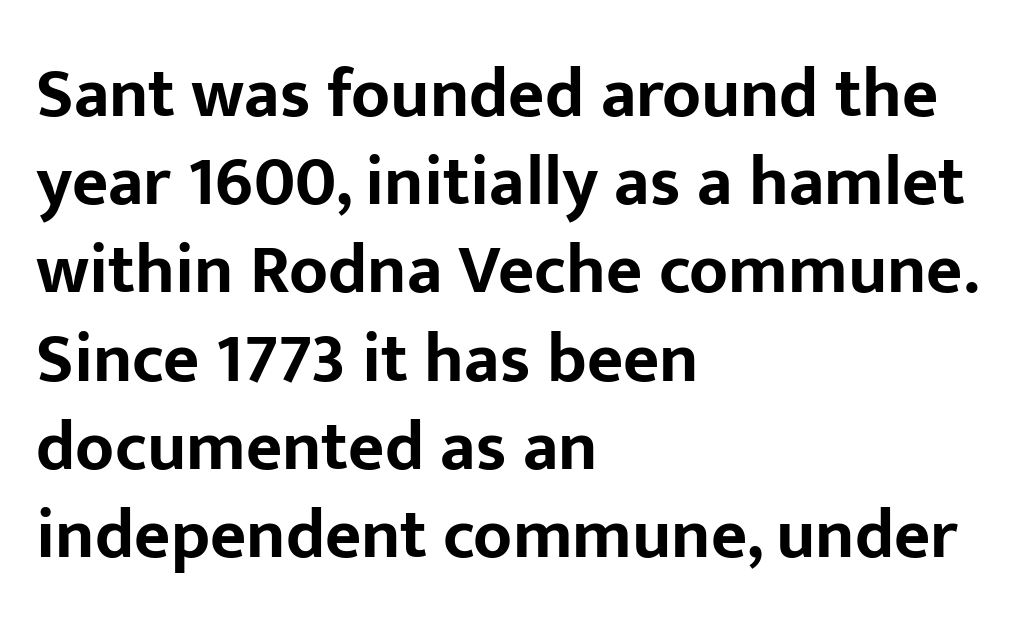
The image shows 70 px bold sans-serif type, upright; set left-aligned, normal line spacing (1.26x), normal letter spacing, not underlined; low stroke contrast and a medium x-height.
